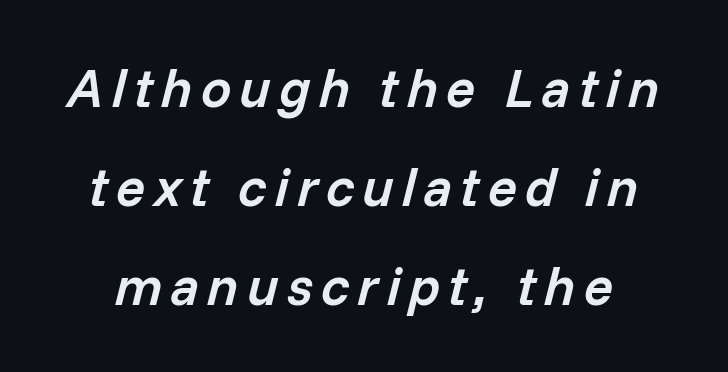
{"italic": "yes", "lean": "right", "slant_degrees": 14, "bold": "semi", "weight": "semibold", "width": "normal", "stroke_contrast": "low", "x_height": "medium", "monospaced": "no", "underline": "no", "line_spacing_ratio": 1.83, "glyph_px": 54}
